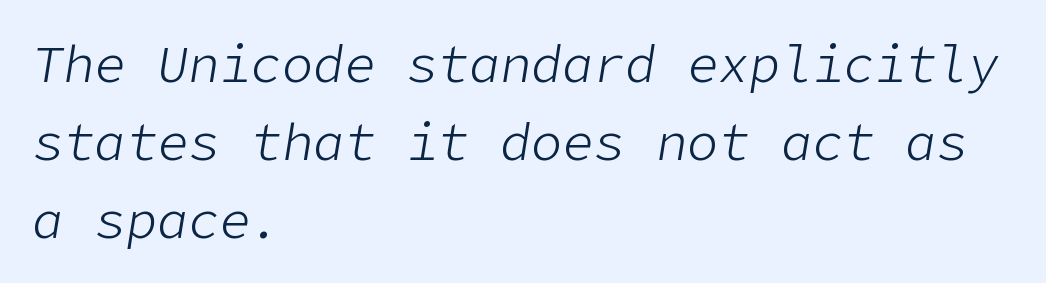
The image shows 52 px light type, italic (leaning right); set left-aligned, normal line spacing (1.5x), normal letter spacing, not underlined; low stroke contrast and a medium x-height.
